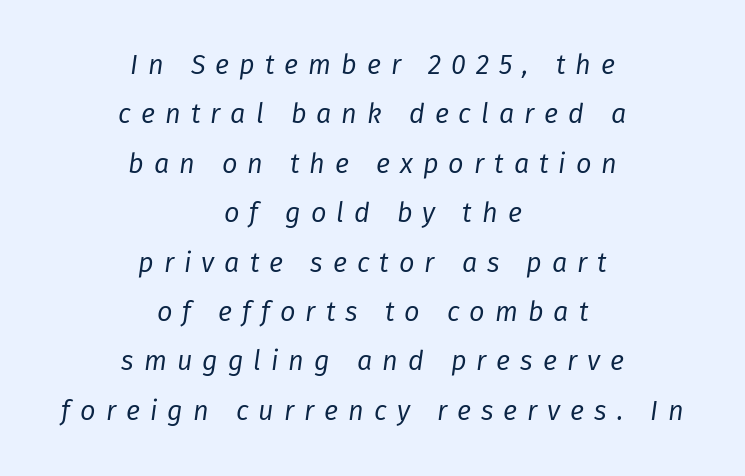
{"italic": "yes", "lean": "right", "slant_degrees": 8, "bold": "no", "underline": "no", "align": "center", "line_spacing_ratio": 1.83, "letter_spacing": "wide", "letter_spacing_em": 0.37, "glyph_px": 27}
